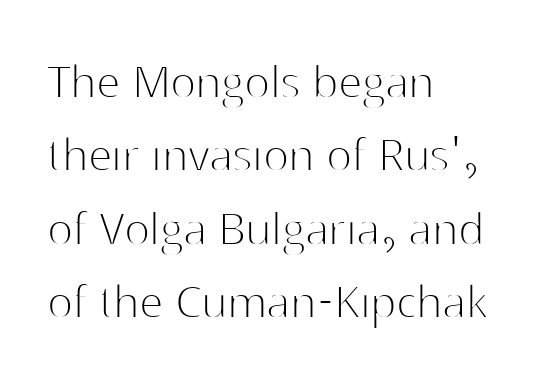
{"serif": "no", "italic": "no", "bold": "no", "weight": "thin", "width": "normal", "stroke_contrast": "high", "x_height": "medium", "monospaced": "no", "underline": "no", "align": "left", "line_spacing": "normal", "line_spacing_ratio": 1.36, "letter_spacing": "normal", "letter_spacing_em": 0.0, "glyph_px": 54}
